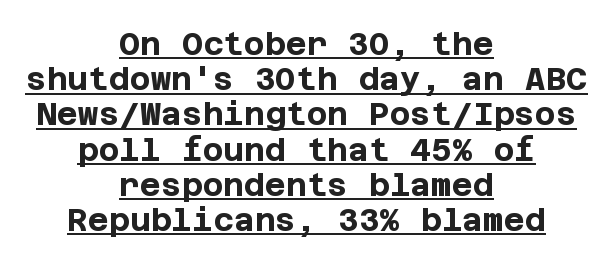
Q: Is the text bold? A: Yes.
Q: Is the text italic (slanted)? A: No, it is upright.
Q: Is the typeface a serif or a sans-serif typeface? A: Sans-serif.
Q: Is the text underlined? A: Yes.
Q: How is the paragraph aligned? A: Centered.
Q: Is the spacing between letters normal or unusually wide? A: Normal.
Q: Is the spacing between lines tight, normal or loose? A: Tight.
Q: Width (condensed, normal, or wide)? A: Normal.
Q: Stroke contrast? A: Low.
Q: x-height? A: Large.
